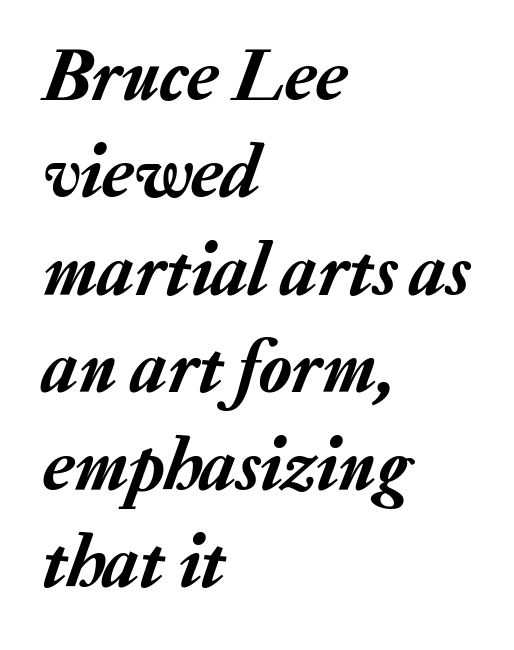
The image shows 75 px text type, italic (leaning right); set left-aligned, normal line spacing (1.3x), normal letter spacing, not underlined; low stroke contrast and a medium x-height.
